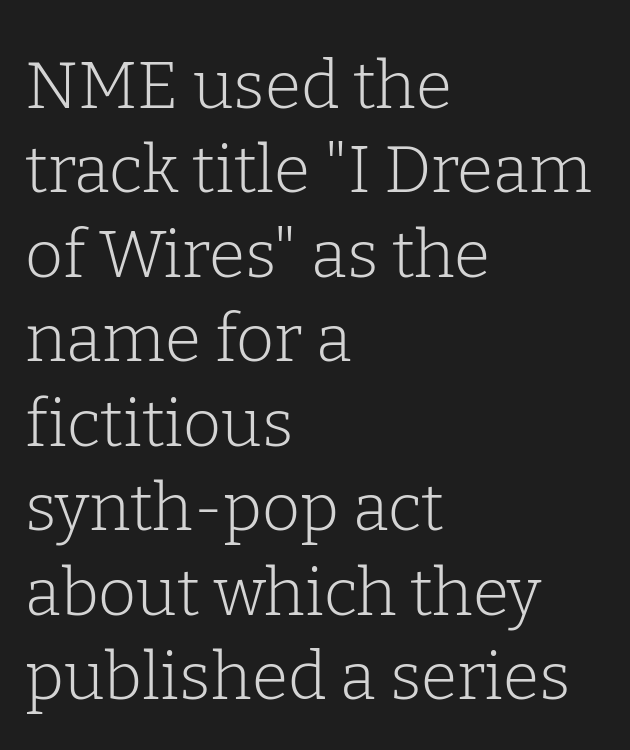
Each letter keeps its own natural width here, so spacing adapts to shape. Posture: straight, roman, zero tilt. Leading: standard. Is the stroke heavy? The answer is a plain regular-or-lighter.
